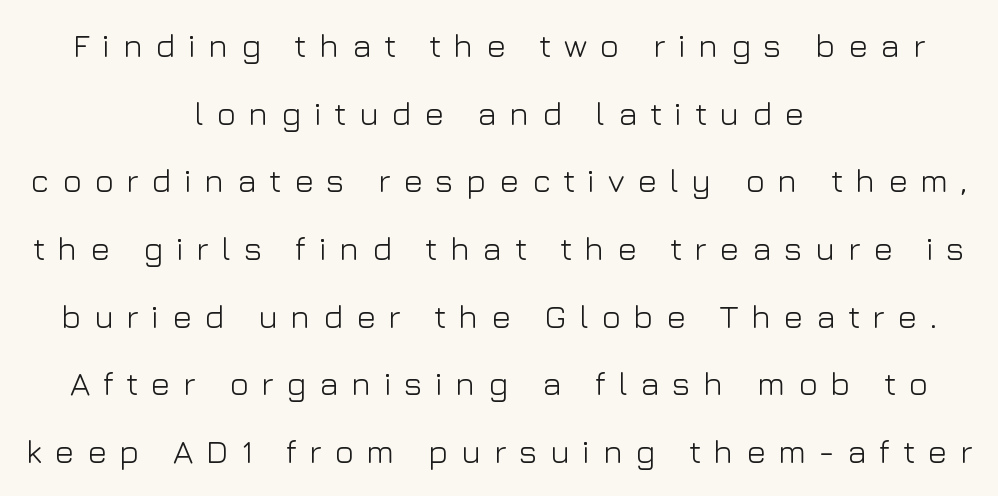
{"serif": "no", "italic": "no", "bold": "no", "weight": "light", "width": "normal", "stroke_contrast": "low", "x_height": "medium", "monospaced": "no", "underline": "no", "align": "center", "line_spacing": "loose", "line_spacing_ratio": 2.05, "letter_spacing": "wide", "letter_spacing_em": 0.38, "glyph_px": 33}
